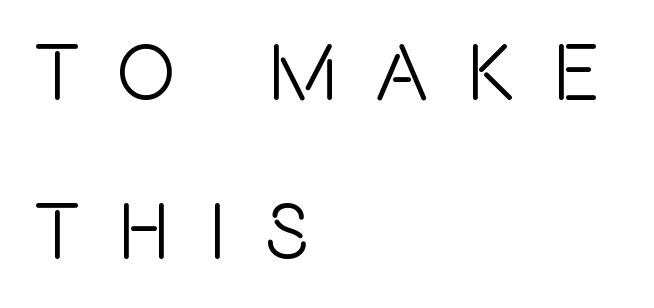
{"serif": "no", "italic": "no", "width": "condensed", "x_height": "large", "monospaced": "no", "underline": "no", "align": "left", "line_spacing": "loose", "line_spacing_ratio": 1.99, "letter_spacing": "wide", "letter_spacing_em": 0.47, "glyph_px": 80}
